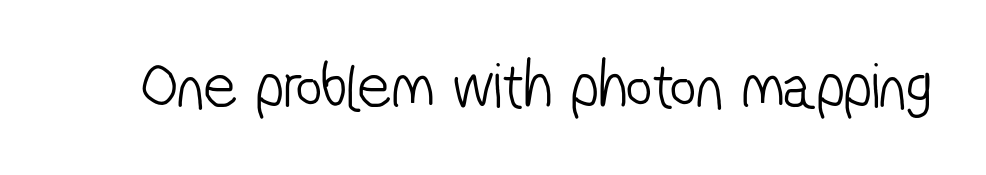
The image shows 65 px light, condensed sans-serif type; set normal letter spacing, not underlined; low stroke contrast and a medium x-height.
